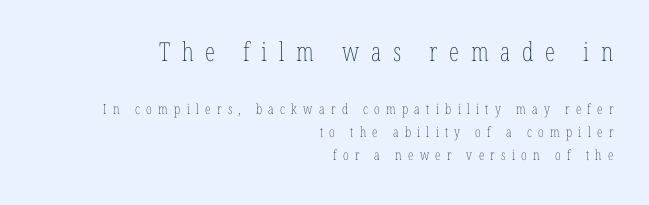
Q: Is the text bold? A: No.
Q: Is the text italic (slanted)? A: No, it is upright.
Q: Is the text underlined? A: No.
Q: How is the paragraph aligned? A: Right-aligned.
Q: Is the spacing between letters normal or unusually wide? A: Unusually wide.
Q: Is the spacing between lines tight, normal or loose? A: Normal.
Q: Which block of text is set in a larger size, the first (top) or the second (bottom)? A: The first (top) one.
